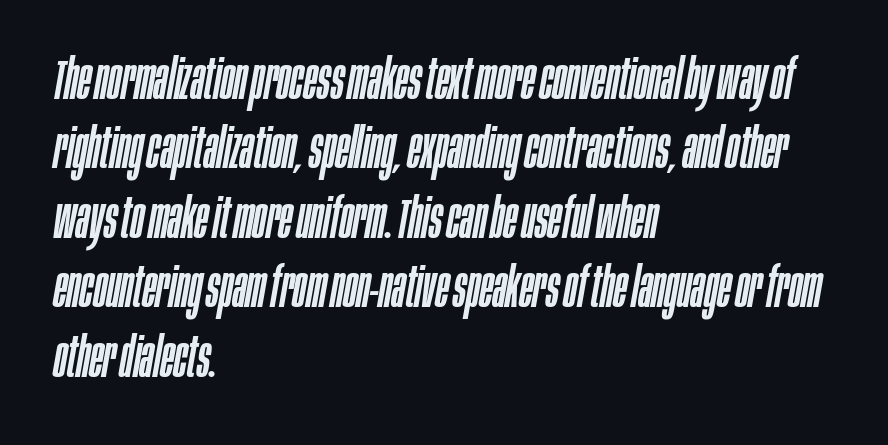
{"italic": "yes", "lean": "right", "slant_degrees": 10, "width": "condensed", "stroke_contrast": "low", "x_height": "large", "monospaced": "no", "underline": "no", "align": "left", "line_spacing_ratio": 1.24, "letter_spacing": "normal", "letter_spacing_em": 0.0, "glyph_px": 56}
